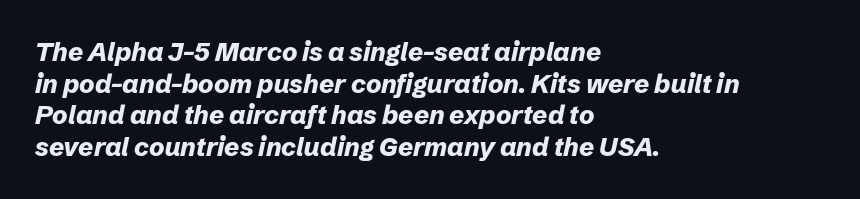
The image shows 26 px bold type, italic (leaning right); set left-aligned, line spacing 1.22x, normal letter spacing, not underlined.
